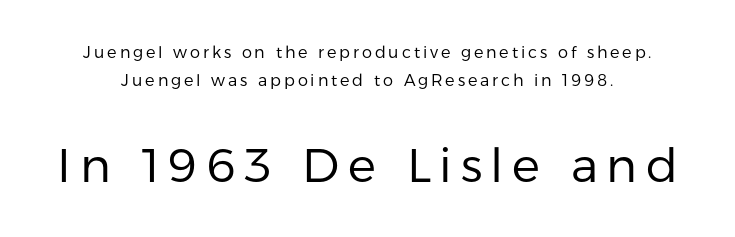
The image shows 47 px regular-weight sans-serif type, upright; set centered, line spacing 1.77x, not underlined; the second (bottom) block is 2.94x larger; low stroke contrast and a medium x-height.
